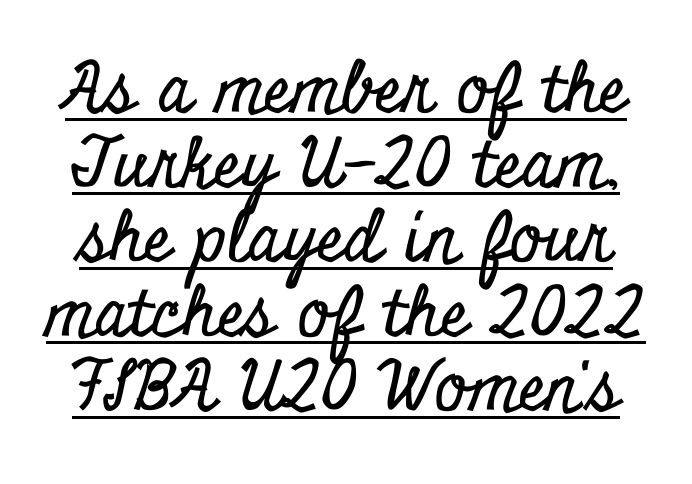
The image shows 69 px condensed serif type; set tight line spacing (1.08x), normal letter spacing, underlined; low stroke contrast and a small x-height.
